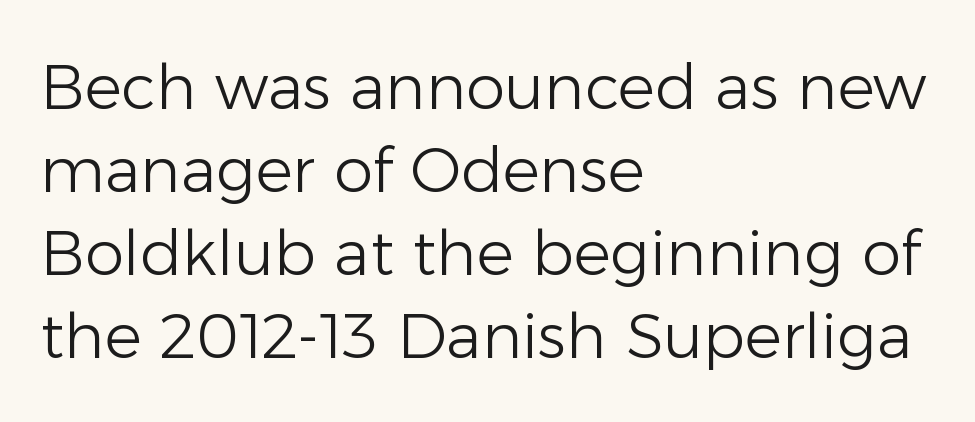
Q: Is the text bold? A: No.
Q: Is the text italic (slanted)? A: No, it is upright.
Q: Is the typeface a serif or a sans-serif typeface? A: Sans-serif.
Q: Is the text underlined? A: No.
Q: How is the paragraph aligned? A: Left-aligned.
Q: Is the spacing between letters normal or unusually wide? A: Normal.
Q: Is the spacing between lines tight, normal or loose? A: Normal.
Q: Width (condensed, normal, or wide)? A: Normal.
Q: Stroke contrast? A: Low.
Q: x-height? A: Medium.
Q: Monospaced? A: No.
